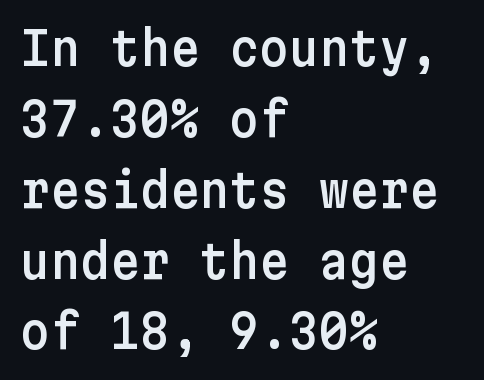
The image shows 46 px sans-serif type, upright; set left-aligned, normal line spacing (1.54x), normal letter spacing, not underlined; low stroke contrast and a medium x-height.
